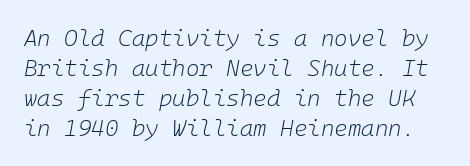
Tall strokes in this sample are angled rather than plumb. The font sits on the lighter half of the weight spectrum, regular included. The horizontal fit of the characters is conventional and even. The rendering uses a moderate line-height, typical for paragraphs. Descender tails drop into unmarked territory.
